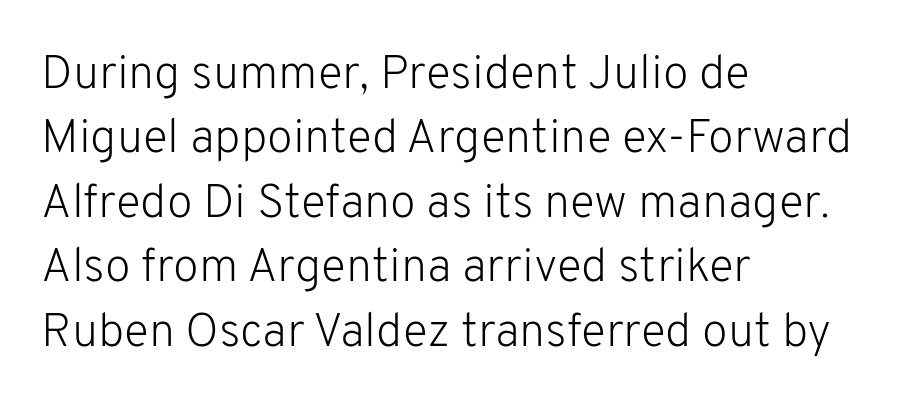
{"serif": "no", "italic": "no", "bold": "no", "weight": "light", "width": "normal", "stroke_contrast": "low", "x_height": "medium", "monospaced": "no", "underline": "no", "align": "left", "line_spacing": "normal", "line_spacing_ratio": 1.37, "letter_spacing": "normal", "letter_spacing_em": 0.0, "glyph_px": 47}
